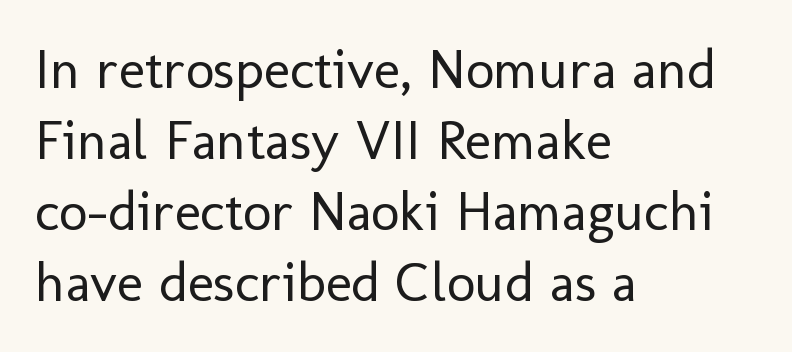
Q: Is the text bold? A: No.
Q: Is the text italic (slanted)? A: No, it is upright.
Q: Is the typeface a serif or a sans-serif typeface? A: Sans-serif.
Q: Is the text underlined? A: No.
Q: How is the paragraph aligned? A: Left-aligned.
Q: Is the spacing between letters normal or unusually wide? A: Normal.
Q: Is the spacing between lines tight, normal or loose? A: Normal.
Q: Width (condensed, normal, or wide)? A: Normal.
Q: Stroke contrast? A: Low.
Q: x-height? A: Medium.
Q: Monospaced? A: No.
